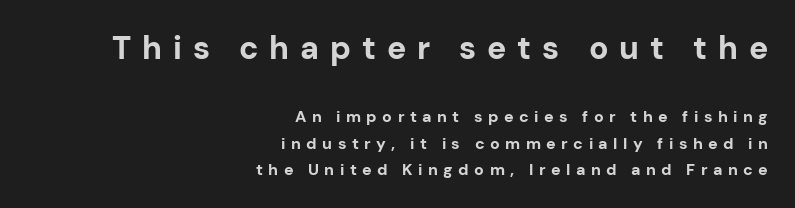
{"serif": "no", "italic": "no", "bold": "yes", "weight": "bold", "width": "normal", "stroke_contrast": "low", "x_height": "medium", "monospaced": "no", "underline": "no", "align": "right", "line_spacing": "normal", "line_spacing_ratio": 1.67, "letter_spacing": "wide", "letter_spacing_em": 0.34, "larger_block": "first", "size_ratio": 2.0, "glyph_px": 32}
